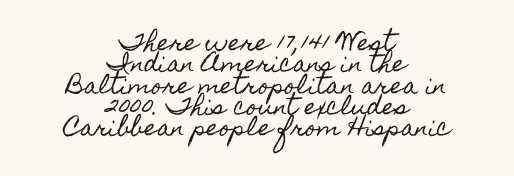
The image shows 22 px text type; set centered, tight line spacing (0.97x), normal letter spacing, not underlined.
